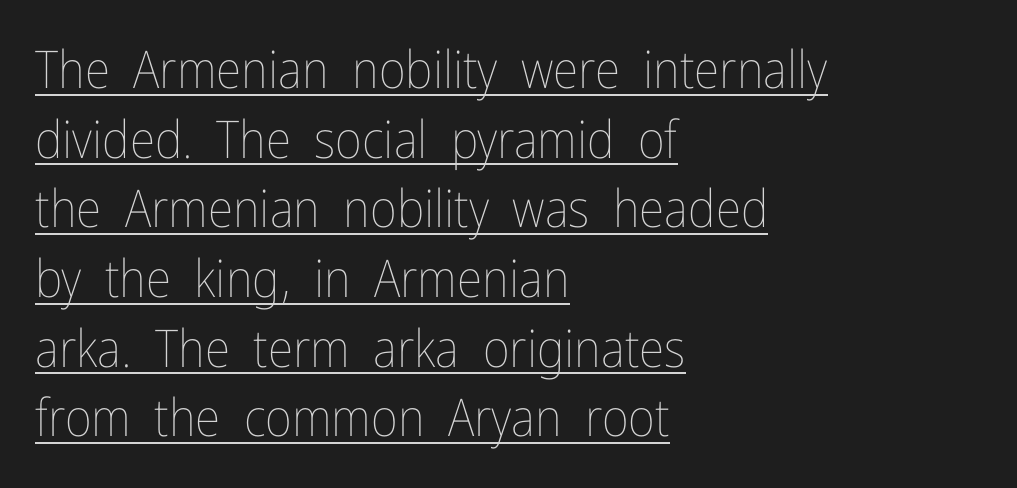
{"italic": "no", "bold": "no", "weight": "thin", "width": "condensed", "stroke_contrast": "low", "x_height": "medium", "monospaced": "no", "underline": "yes", "align": "left", "line_spacing": "normal", "line_spacing_ratio": 1.34, "letter_spacing": "normal", "letter_spacing_em": 0.0, "glyph_px": 52}
